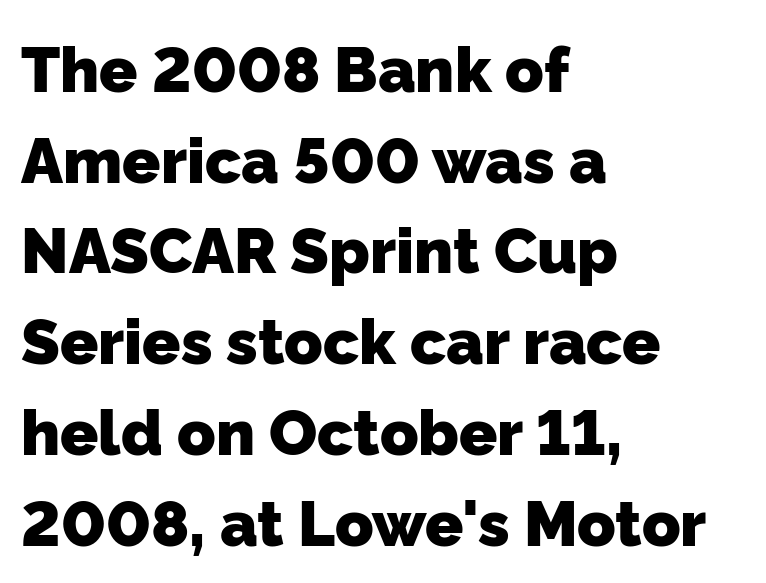
A student would call this left alignment; a typographer would say flush left, rag right. The rendering uses natural spacing where letterforms have individual widths. Letter spacing: default. Clear beneath every line of the passage.
